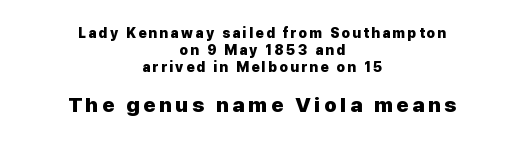
Q: Is the text bold? A: Yes.
Q: Is the text italic (slanted)? A: No, it is upright.
Q: Is the text underlined? A: No.
Q: How is the paragraph aligned? A: Centered.
Q: Which block of text is set in a larger size, the first (top) or the second (bottom)? A: The second (bottom) one.
